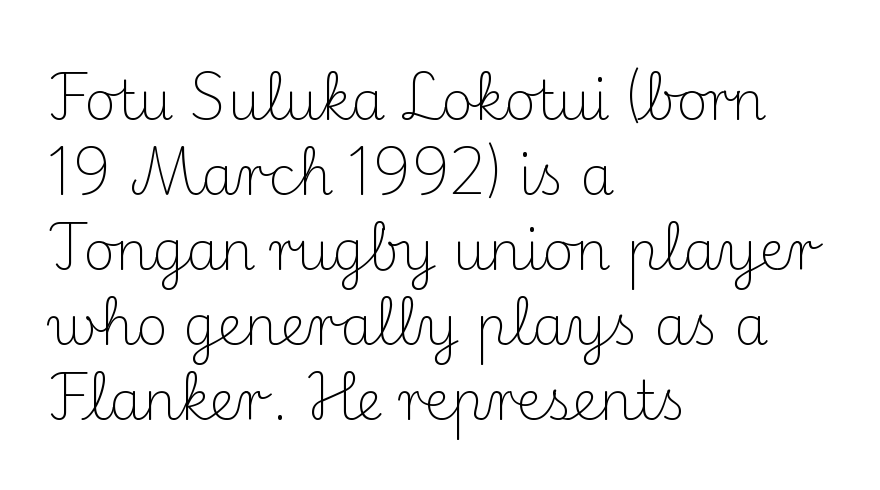
{"serif": "yes", "italic": "no", "bold": "no", "weight": "light", "width": "normal", "stroke_contrast": "medium", "x_height": "small", "monospaced": "no", "underline": "no", "align": "left", "line_spacing": "normal", "line_spacing_ratio": 1.39, "letter_spacing": "normal", "letter_spacing_em": 0.0, "glyph_px": 54}
